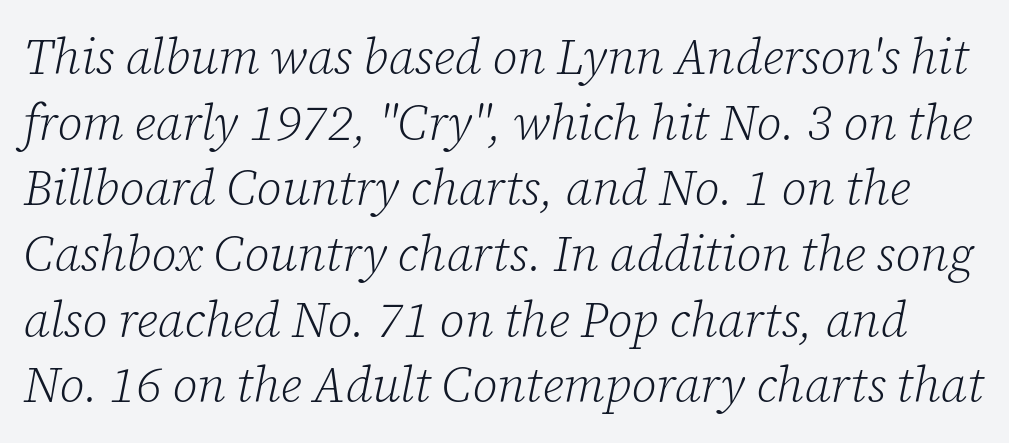
Q: Is the text bold? A: No.
Q: Is the text italic (slanted)? A: Yes, it leans right by about 12 degrees.
Q: Is the typeface a serif or a sans-serif typeface? A: Serif.
Q: Is the text underlined? A: No.
Q: Is the spacing between letters normal or unusually wide? A: Normal.
Q: Is the spacing between lines tight, normal or loose? A: Normal.
Q: Width (condensed, normal, or wide)? A: Normal.
Q: Stroke contrast? A: Low.
Q: x-height? A: Medium.
Q: Monospaced? A: No.
